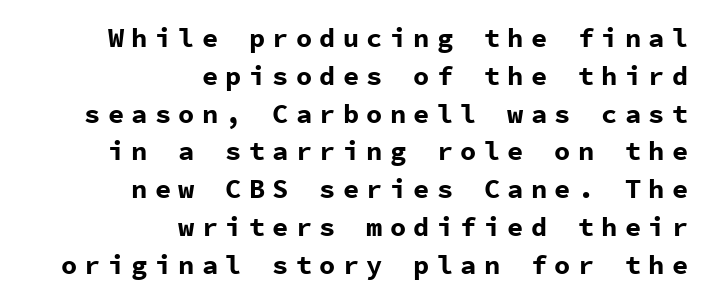
The image shows 27 px bold type, upright; set right-aligned, normal line spacing (1.4x), unusually wide letter spacing (+0.27 em), not underlined.
